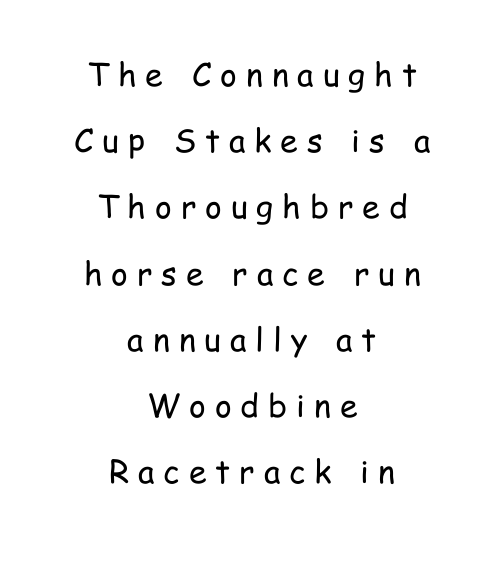
{"serif": "no", "italic": "no", "bold": "no", "weight": "regular", "width": "condensed", "stroke_contrast": "low", "x_height": "medium", "monospaced": "no", "underline": "no", "align": "center", "line_spacing": "loose", "line_spacing_ratio": 2.07, "letter_spacing": "wide", "letter_spacing_em": 0.28, "glyph_px": 32}
